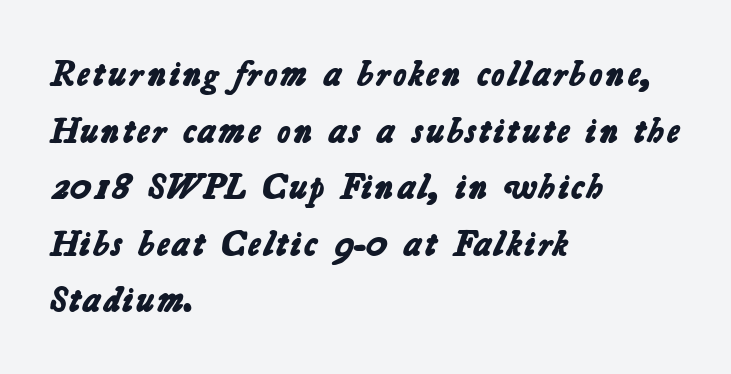
Q: Is the text bold? A: Yes.
Q: Is the typeface a serif or a sans-serif typeface? A: Sans-serif.
Q: Is the text underlined? A: No.
Q: How is the paragraph aligned? A: Left-aligned.
Q: Is the spacing between letters normal or unusually wide? A: Normal.
Q: Is the spacing between lines tight, normal or loose? A: Normal.
Q: Width (condensed, normal, or wide)? A: Normal.
Q: Stroke contrast? A: Low.
Q: x-height? A: Medium.
Q: Monospaced? A: No.
